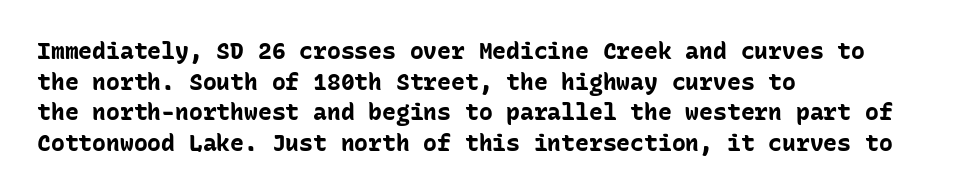
The image shows 23 px bold type, upright; set left-aligned, normal line spacing (1.33x), normal letter spacing, not underlined.
